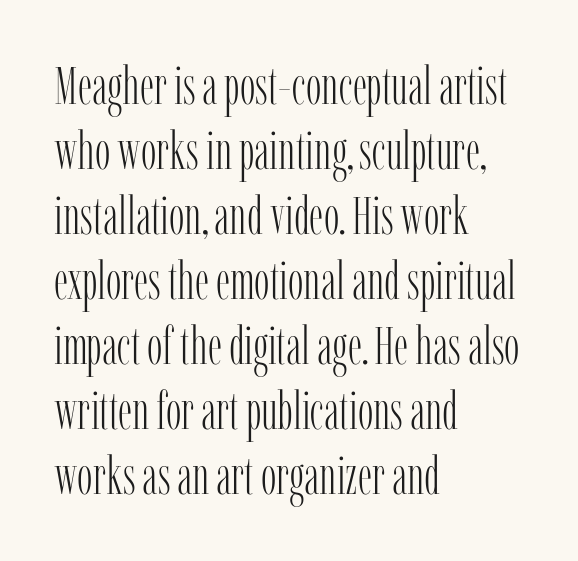
Where is the straight margin? On the left. A bare baseline throughout the passage. The font family rendered here belongs to the serif group. The typography opts for an upright posture over an oblique one. Proportional: the letters do not fall into vertical columns.
